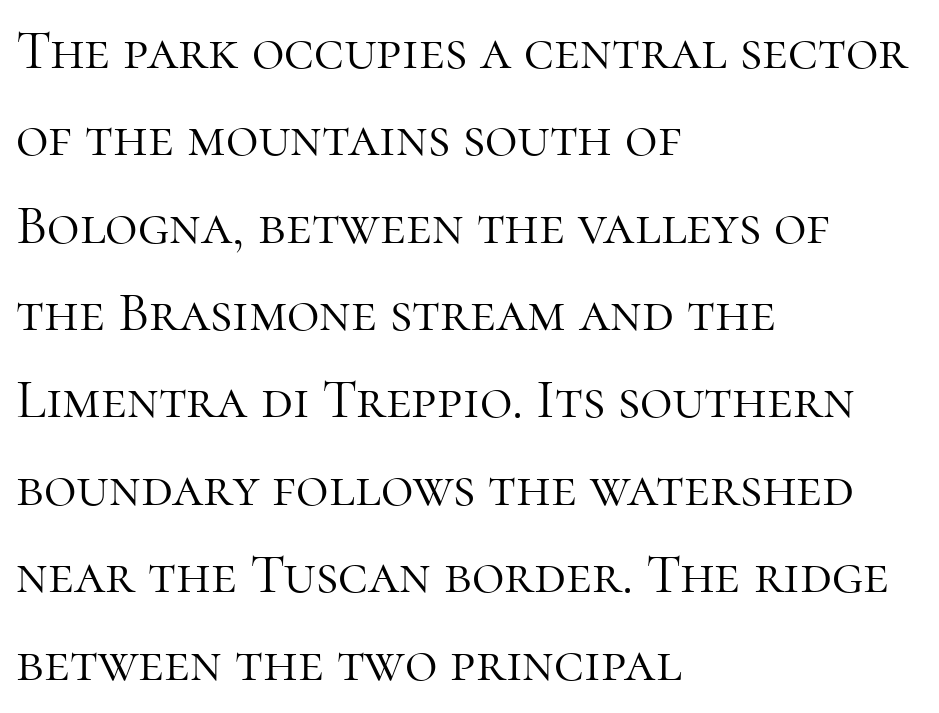
Caption: multi-line text, flush left, ragged right. What kind of face is this? One with serifs. Underline: absent. No italicization has been applied; the sample stays upright. This sample has the flowing, uneven cadence of proportional lettering.
